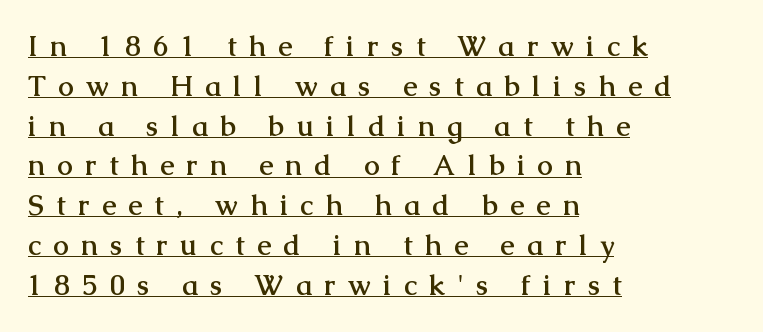
What kind of face is this? One with serifs. These lines sit exactly where default settings would place them. Heavy, bold letterforms. Each letter keeps its own natural width here, so spacing adapts to shape. This sample is left-justified, so line endings fall wherever the words run out. Tracking value appears strongly positive — letters spread wide.
